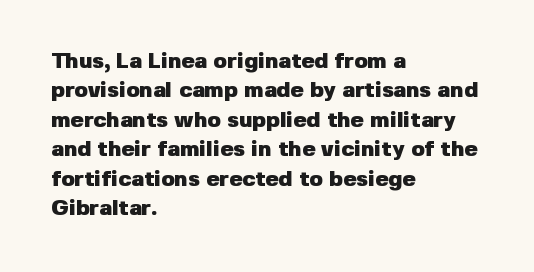
The image shows 22 px bold type, upright; set left-aligned, normal line spacing (1.34x), normal letter spacing, not underlined.
